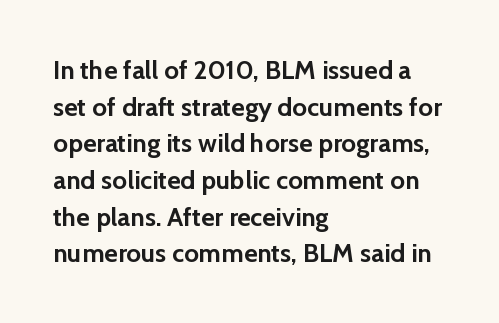
The image shows 26 px bold type, upright; set left-aligned, normal line spacing (1.41x), normal letter spacing, not underlined.
